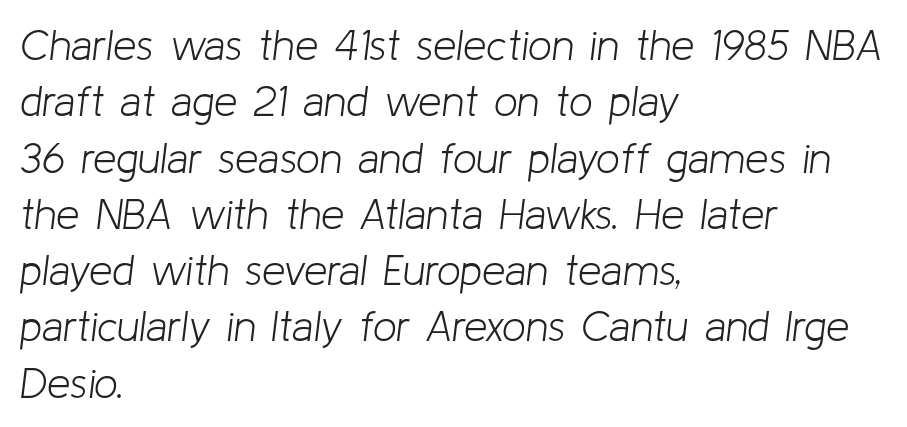
Spacing verdict: proportional, widths tailored to each character. Each line starts at the same left margin while the right side varies. The gaps between neighbouring characters are ordinary and unremarkable. Stroke thickness stays within the range of a standard reading face or lighter. Is there much room between lines? A standard amount, neither cramped nor airy.
